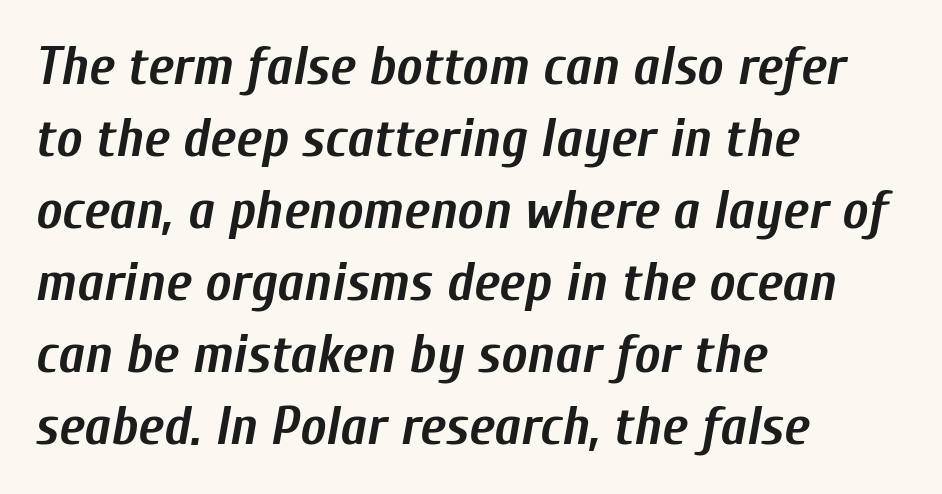
Looks like regular typesetting: each glyph gets only the width it needs. Every row of glyphs begins at an identical x-position on the left. Characters follow at the spacing the type designer built in. The strokes are fattened all the way to bold.
